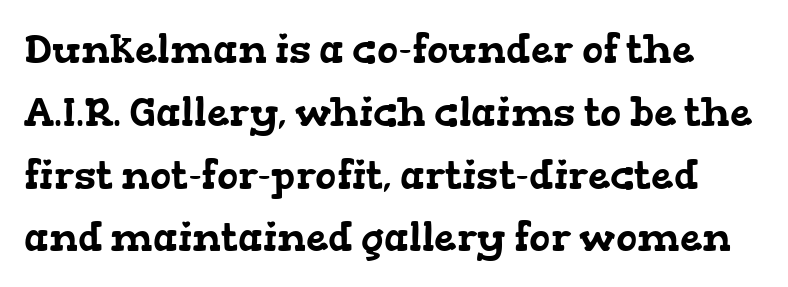
Is this a fixed-width face? No — the glyphs have proportional, varying widths. Serifs: yes, visible at the terminals of the letterforms. Baseline-to-baseline distance is the conventional proportion of letter height. The gaps between neighbouring characters are ordinary and unremarkable. The specimen omits any rule beneath the text block's lines.
